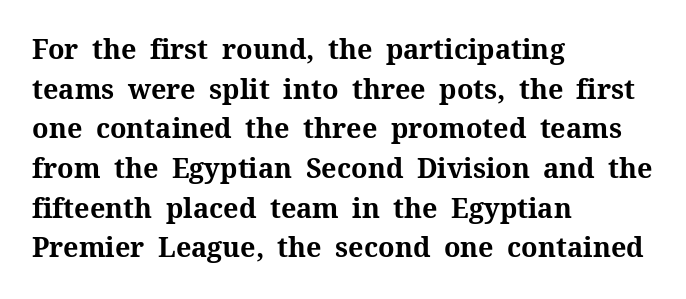
The glyphs are unaccompanied by any horizontal stroke below them. The characters look thick and weighty, a clear bold. Horizontally, the lines are justified to the leading edge only. Successive baselines arrive at the customary interval. Ordinary non-slanted type is in use.
